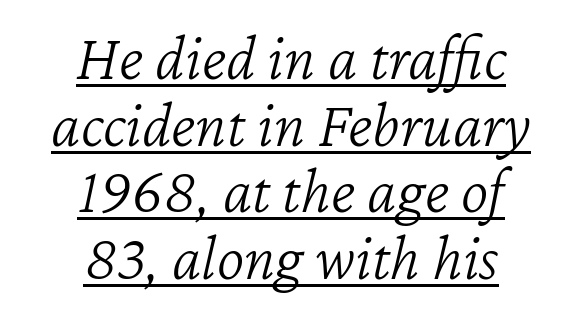
Has an underline been added? It has. Is there much room between lines? No — they nearly touch. Spacing verdict: proportional, widths tailored to each character. This sample uses an oblique cut, with every glyph tilted off the vertical. The face looks like a standard text weight, possibly lighter. Caption: standard tracking, unaltered.
